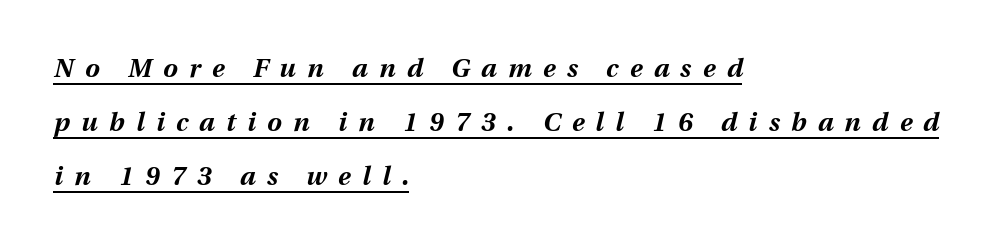
The text carries the slant typical of an italic or oblique font. The passage shown stacks its lines with a broad gap. Horizontally, the lines are justified to the leading edge only. The passage shown is underscored from start to finish.
